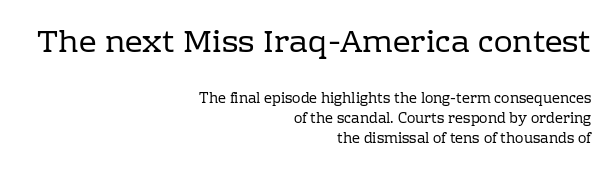
{"serif": "yes", "italic": "no", "bold": "no", "weight": "regular", "width": "normal", "stroke_contrast": "low", "x_height": "medium", "monospaced": "no", "underline": "no", "align": "right", "line_spacing": "normal", "line_spacing_ratio": 1.45, "letter_spacing": "normal", "letter_spacing_em": 0.0, "larger_block": "first", "size_ratio": 2.21, "glyph_px": 31}
